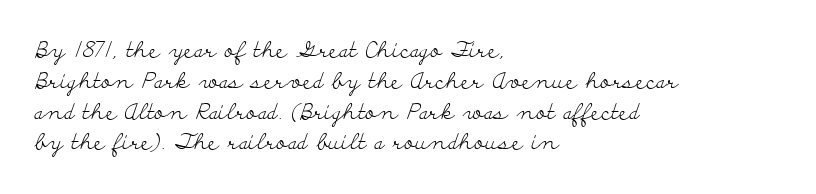
Q: Is the text bold? A: No.
Q: Is the text italic (slanted)? A: Yes.
Q: Is the text underlined? A: No.
Q: How is the paragraph aligned? A: Left-aligned.
Q: Is the spacing between letters normal or unusually wide? A: Normal.
Q: Is the spacing between lines tight, normal or loose? A: Normal.
